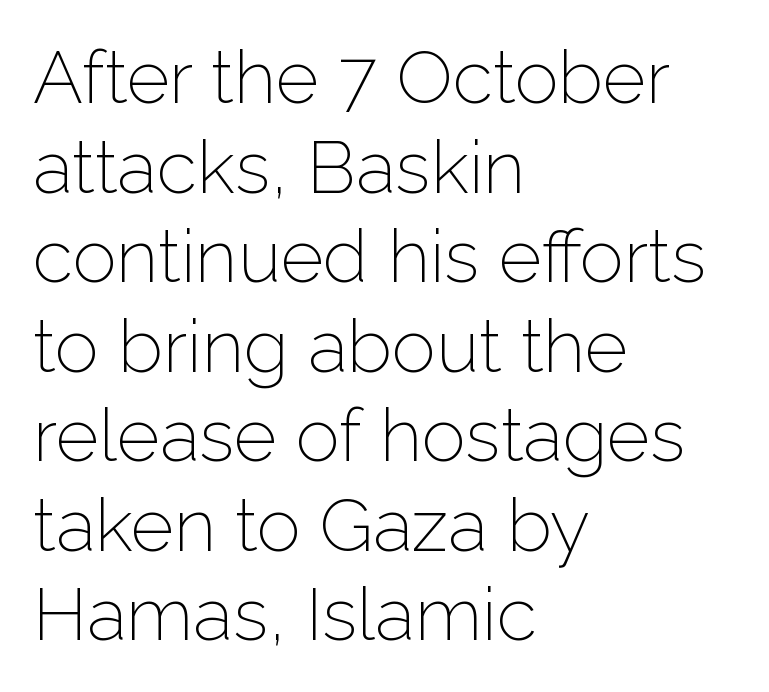
Q: Is the text bold? A: No.
Q: Is the text italic (slanted)? A: No, it is upright.
Q: Is the typeface a serif or a sans-serif typeface? A: Sans-serif.
Q: Is the text underlined? A: No.
Q: How is the paragraph aligned? A: Left-aligned.
Q: Is the spacing between letters normal or unusually wide? A: Normal.
Q: Width (condensed, normal, or wide)? A: Normal.
Q: Stroke contrast? A: Low.
Q: x-height? A: Medium.
Q: Monospaced? A: No.
